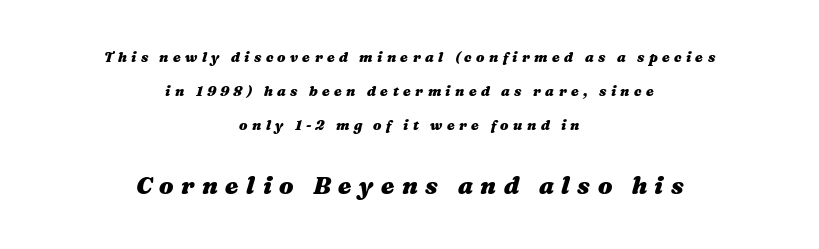
{"italic": "yes", "lean": "right", "slant_degrees": 16, "bold": "yes", "underline": "no", "align": "center", "line_spacing": "loose", "line_spacing_ratio": 2.44, "letter_spacing": "wide", "letter_spacing_em": 0.31, "larger_block": "second", "size_ratio": 1.71, "glyph_px": 24}
